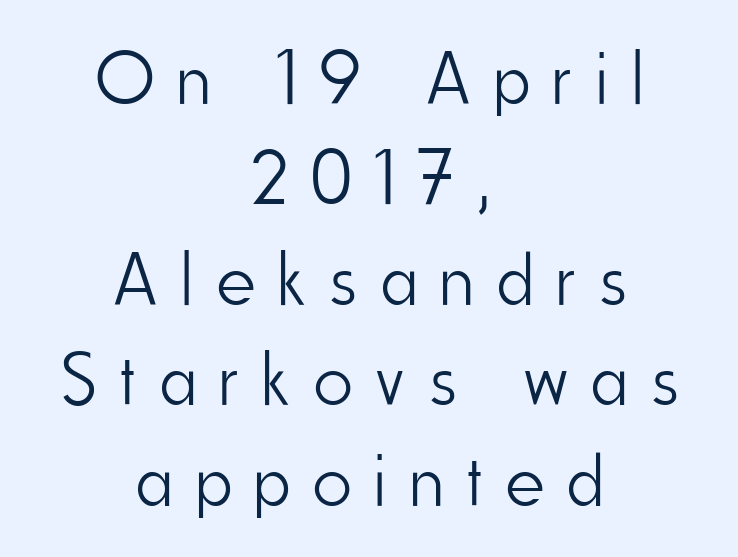
The image shows 75 px light, condensed sans-serif type, upright; set centered, normal line spacing (1.34x), unusually wide letter spacing (+0.31 em), not underlined; low stroke contrast and a small x-height.
